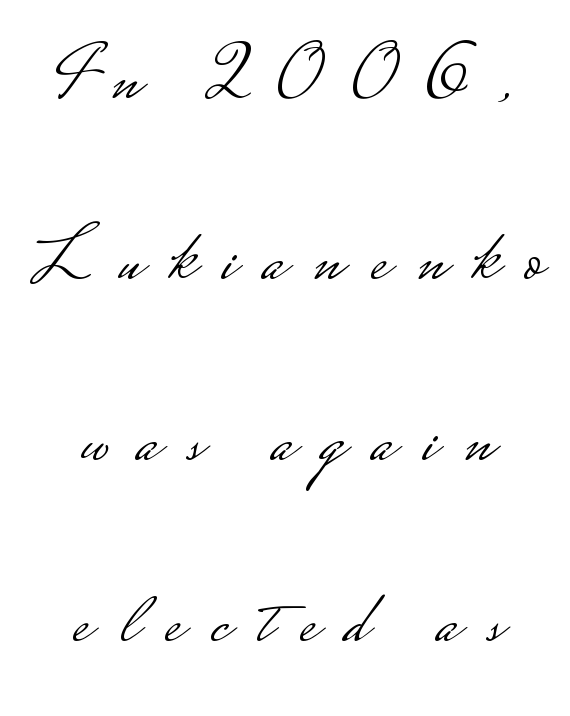
Plain, unruled lines of type. Rows of type keep a wide berth in the vertical direction. The compositor balanced each line on the midline. A typesetter would call this proportional, since set widths differ per character. The typeface has the unassuming heft of standard copy or less.
